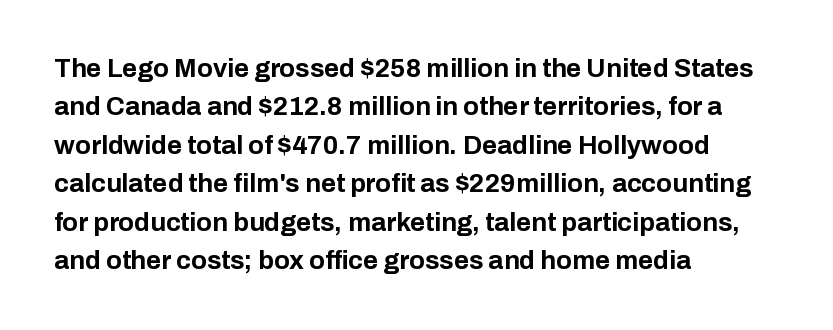
Q: Is the text bold? A: Yes.
Q: Is the text italic (slanted)? A: No, it is upright.
Q: Is the text underlined? A: No.
Q: How is the paragraph aligned? A: Left-aligned.
Q: Is the spacing between letters normal or unusually wide? A: Normal.
Q: Is the spacing between lines tight, normal or loose? A: Normal.
